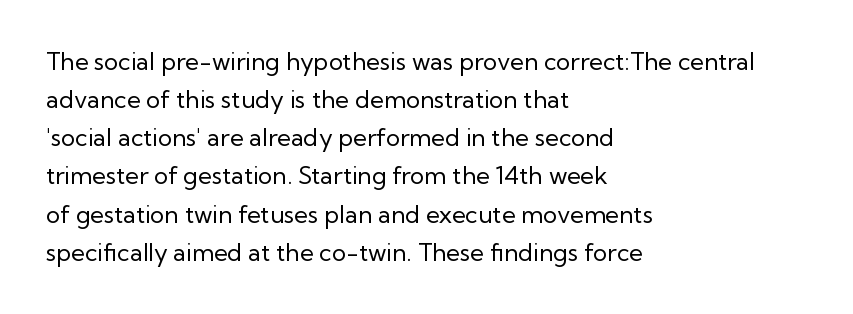
Is there much room between lines? A standard amount, neither cramped nor airy. A roman cut, with each character standing at attention. How are the letters spaced? Ordinarily, with no added tracking. This rendering features lettering with no underline. The paragraph shown leans on its left margin. The weight tops out at a normal text grade.
